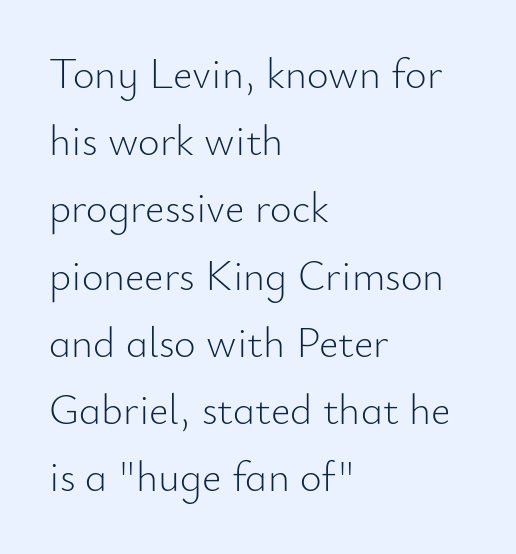
Honestly, there is no underline to notice here at all. This sample uses plain, unmodified letter spacing. Does the leading feel generous? No, just average. If you drew a line through each stem, it would be perfectly vertical. Each line starts at the same left margin while the right side varies. Stroke terminals: plain, sans-serif.
